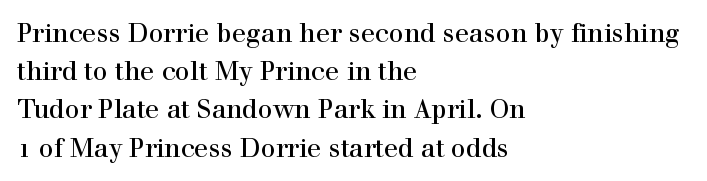
Q: Is the text italic (slanted)? A: No, it is upright.
Q: Is the text underlined? A: No.
Q: How is the paragraph aligned? A: Left-aligned.
Q: Is the spacing between letters normal or unusually wide? A: Normal.
Q: Is the spacing between lines tight, normal or loose? A: Normal.
